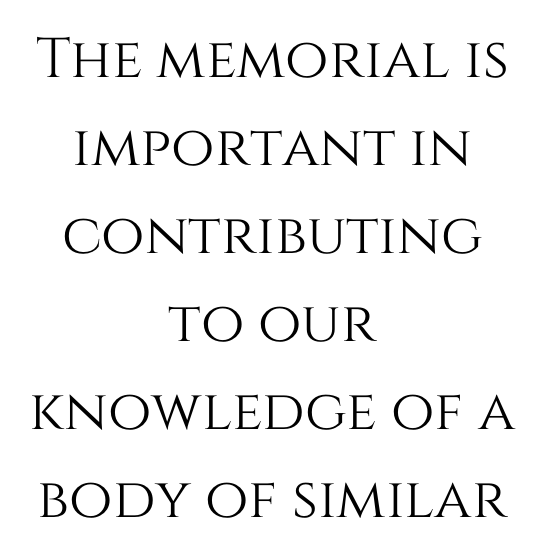
{"italic": "no", "width": "normal", "stroke_contrast": "medium", "x_height": "large", "monospaced": "no", "underline": "no", "align": "center", "line_spacing": "normal", "line_spacing_ratio": 1.57, "letter_spacing": "normal", "letter_spacing_em": 0.0, "glyph_px": 56}
